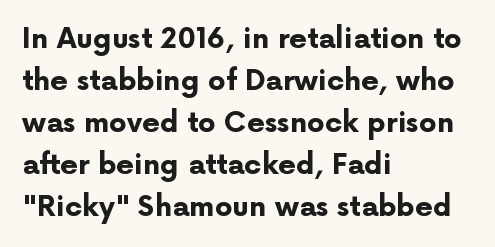
The image shows 28 px bold sans-serif type, upright; set left-aligned, normal line spacing (1.5x), normal letter spacing, not underlined; low stroke contrast and a medium x-height.
